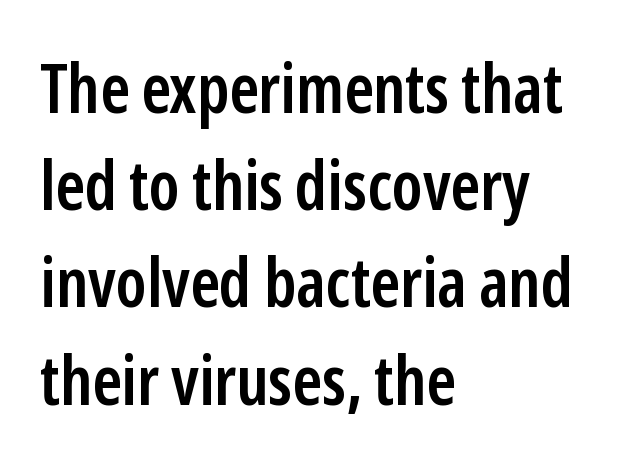
Default kerning and tracking; the words read as compact shapes. Proportional: the letters do not fall into vertical columns. Quick note: interline space is typical. Every letter is mildly thick-stroked: semibold rather than bold. Is there any slant? The stems are plumb. These lines are composed in type without serifs.
